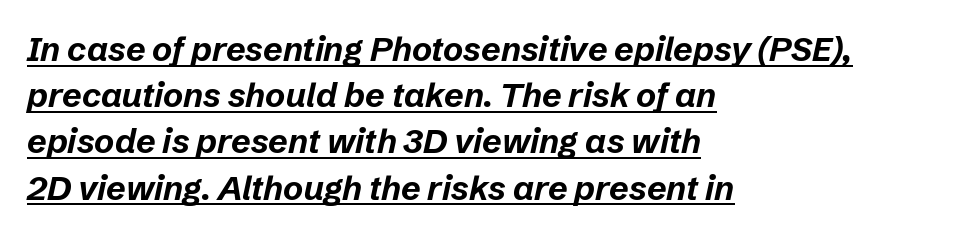
Q: Is the text bold? A: Yes.
Q: Is the text italic (slanted)? A: Yes, it leans right by about 12 degrees.
Q: Is the text underlined? A: Yes.
Q: How is the paragraph aligned? A: Left-aligned.
Q: Is the spacing between letters normal or unusually wide? A: Normal.
Q: Is the spacing between lines tight, normal or loose? A: Normal.
Q: Width (condensed, normal, or wide)? A: Normal.
Q: Stroke contrast? A: Low.
Q: x-height? A: Medium.
Q: Monospaced? A: No.
